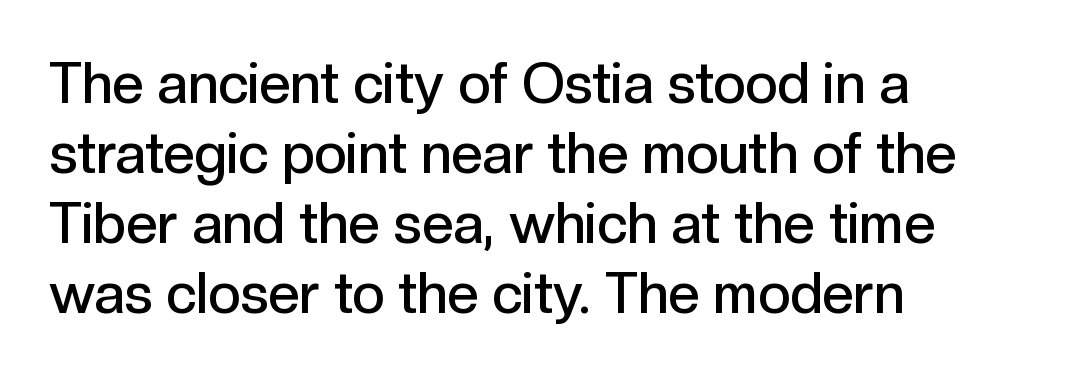
Q: Is the text bold? A: Semi-bold.
Q: Is the text italic (slanted)? A: No, it is upright.
Q: Is the typeface a serif or a sans-serif typeface? A: Sans-serif.
Q: Is the text underlined? A: No.
Q: How is the paragraph aligned? A: Left-aligned.
Q: Is the spacing between letters normal or unusually wide? A: Normal.
Q: Is the spacing between lines tight, normal or loose? A: Normal.
Q: Width (condensed, normal, or wide)? A: Normal.
Q: x-height? A: Medium.
Q: Monospaced? A: No.
